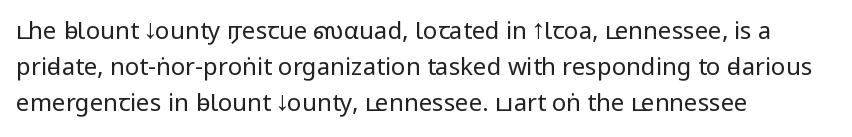
The image shows 24 px text type, upright; set left-aligned, normal line spacing (1.5x), normal letter spacing, not underlined.
